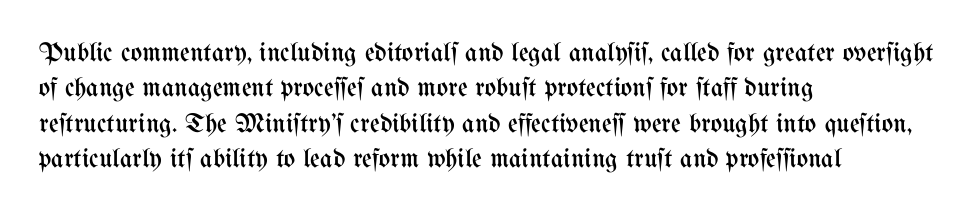
Q: Is the text bold? A: No.
Q: Is the text italic (slanted)? A: No, it is upright.
Q: Is the text underlined? A: No.
Q: How is the paragraph aligned? A: Left-aligned.
Q: Is the spacing between letters normal or unusually wide? A: Normal.
Q: Is the spacing between lines tight, normal or loose? A: Normal.
